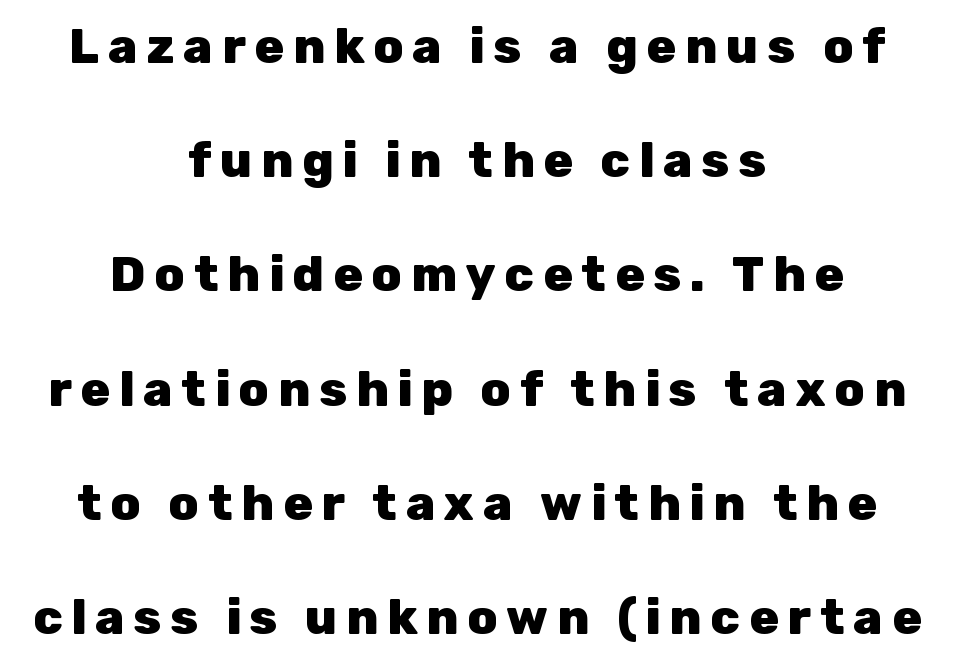
The image shows 49 px heavy sans-serif type, upright; set centered, loose line spacing (2.33x), not underlined; low stroke contrast and a medium x-height.
